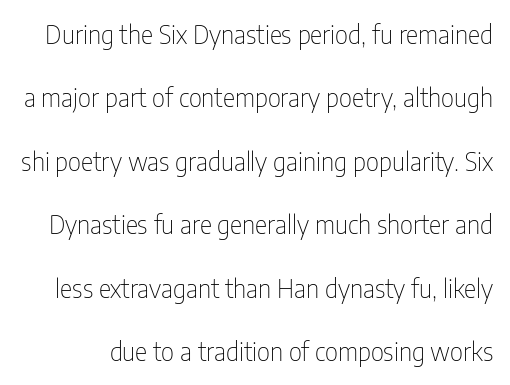
Any mark beneath the type? The region is blank. These glyphs show unthickened strokes, regular width or finer. Interline gaps are noticeably wide in this sample. Every stem runs plumb, perpendicular to the baseline. In terms of letterspacing, this is plain default setting.
